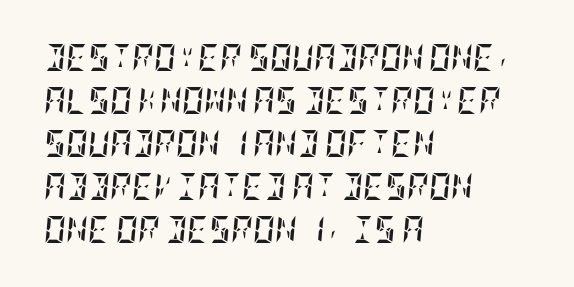
Q: Is the text bold? A: Yes.
Q: Is the text italic (slanted)? A: Yes, it leans right by about 5 degrees.
Q: Is the text underlined? A: No.
Q: How is the paragraph aligned? A: Left-aligned.
Q: Is the spacing between letters normal or unusually wide? A: Normal.
Q: Is the spacing between lines tight, normal or loose? A: Normal.
